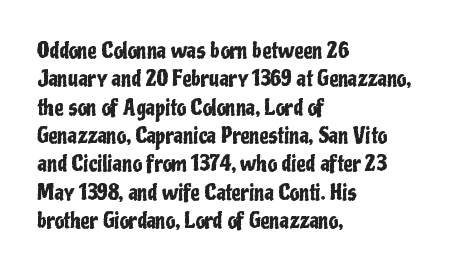
Posture: upright roman. The foot of each line stays bare and open. The passage shown stacks its lines at a standard gap. Alignment: flush left. The horizontal fit of the characters is conventional and even.
